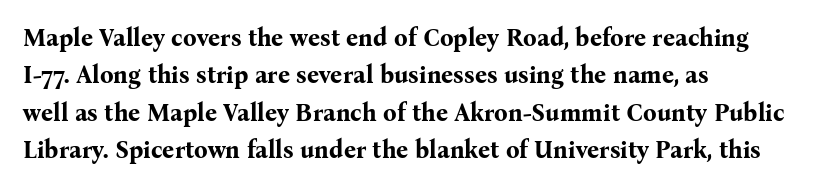
Q: Is the text bold? A: Yes.
Q: Is the text italic (slanted)? A: No, it is upright.
Q: Is the text underlined? A: No.
Q: How is the paragraph aligned? A: Left-aligned.
Q: Is the spacing between letters normal or unusually wide? A: Normal.
Q: Is the spacing between lines tight, normal or loose? A: Normal.
